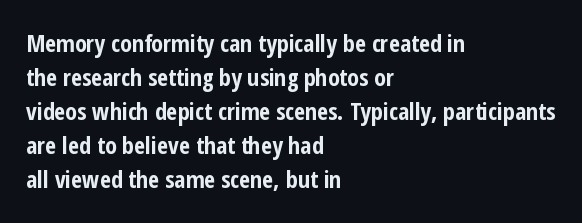
The passage shown stacks its lines at a standard gap. These lines keep a tight, regular rhythm from letter to letter. Descenders hang freely into open space. The sample has been set heavy, in full bold. Leftover space on each line is placed entirely after the last word. Nope, not italic — everything's standing straight.
